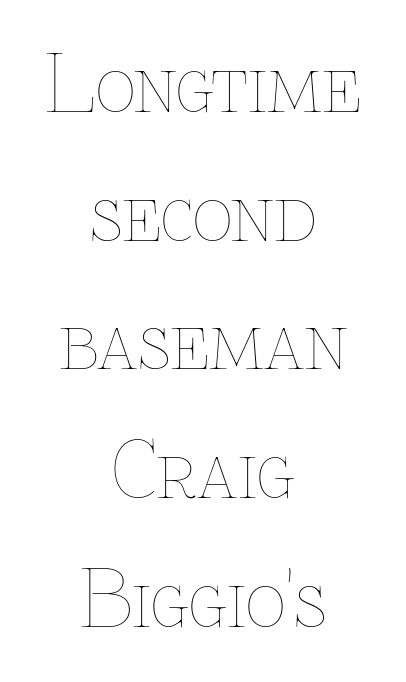
{"italic": "no", "bold": "no", "weight": "thin", "width": "normal", "stroke_contrast": "low", "x_height": "medium", "monospaced": "no", "underline": "no", "align": "center", "line_spacing": "normal", "line_spacing_ratio": 1.65, "letter_spacing": "normal", "letter_spacing_em": 0.0, "glyph_px": 78}
